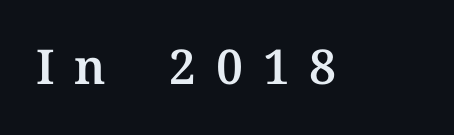
{"serif": "yes", "italic": "no", "width": "normal", "stroke_contrast": "medium", "x_height": "medium", "monospaced": "no", "underline": "no", "letter_spacing": "wide", "letter_spacing_em": 0.41, "glyph_px": 48}
